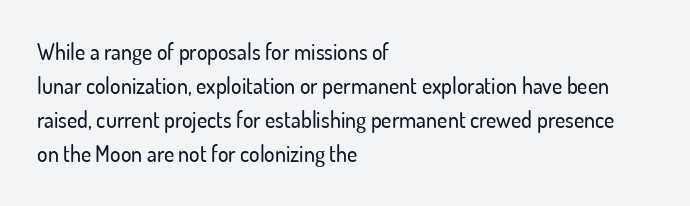
The image shows 22 px text type, upright; set left-aligned, normal line spacing (1.55x), normal letter spacing, not underlined.
